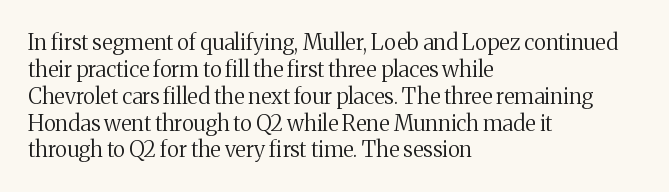
Q: Is the text bold? A: No.
Q: Is the text italic (slanted)? A: No, it is upright.
Q: Is the text underlined? A: No.
Q: How is the paragraph aligned? A: Left-aligned.
Q: Is the spacing between letters normal or unusually wide? A: Normal.
